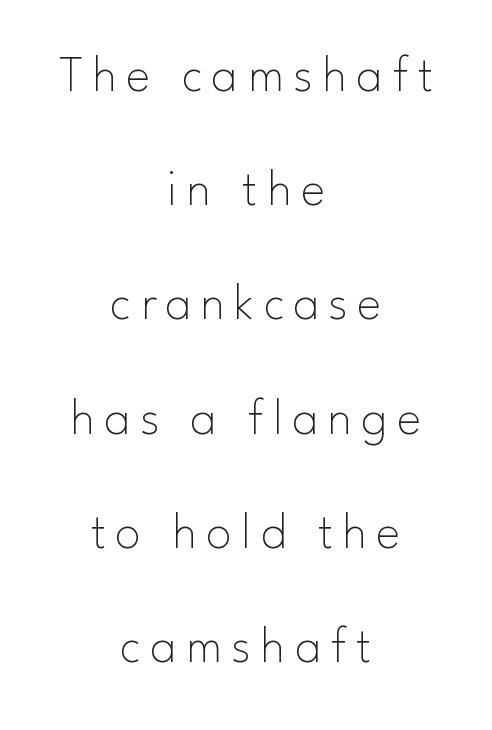
{"serif": "no", "italic": "no", "bold": "no", "weight": "thin", "width": "normal", "stroke_contrast": "low", "x_height": "small", "monospaced": "no", "underline": "no", "align": "center", "line_spacing": "loose", "line_spacing_ratio": 2.24, "glyph_px": 51}
